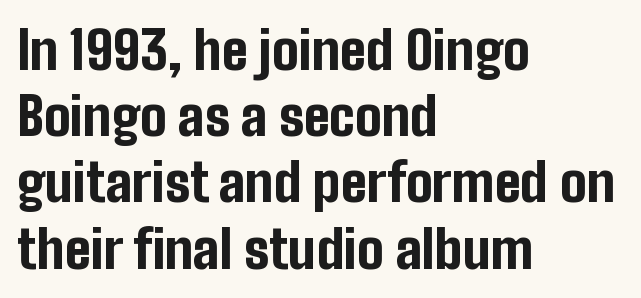
{"serif": "no", "italic": "no", "bold": "yes", "weight": "bold", "width": "condensed", "stroke_contrast": "low", "x_height": "medium", "monospaced": "no", "underline": "no", "align": "left", "line_spacing": "normal", "line_spacing_ratio": 1.25, "letter_spacing": "normal", "letter_spacing_em": 0.0, "glyph_px": 53}
